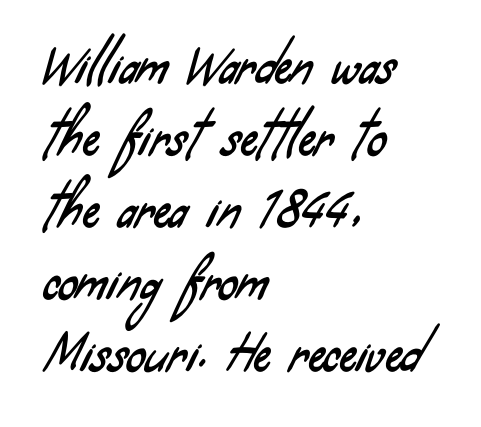
{"serif": "no", "width": "condensed", "stroke_contrast": "low", "x_height": "small", "monospaced": "no", "underline": "no", "align": "left", "line_spacing": "normal", "line_spacing_ratio": 1.5, "letter_spacing": "normal", "letter_spacing_em": 0.0, "glyph_px": 48}
